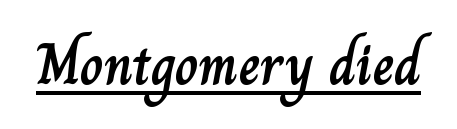
Q: Is the text italic (slanted)? A: Yes.
Q: Is the text underlined? A: Yes.
Q: Is the spacing between letters normal or unusually wide? A: Normal.
Q: Width (condensed, normal, or wide)? A: Normal.
Q: Stroke contrast? A: Low.
Q: x-height? A: Small.
Q: Monospaced? A: No.
